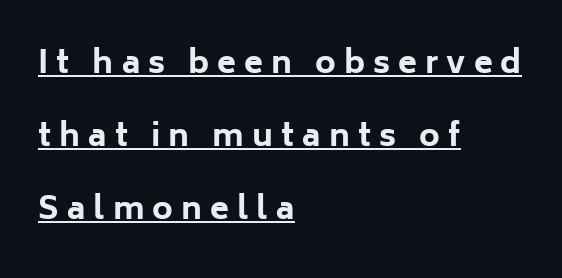
A typesetter would call this heavily tracked-out type. The specimen includes a rule beneath the text block's lines. Every character sits straight up, as roman type does. The designer went with a sans here, leaving each stem footless. Quick note: interline space is abundant. All the whitespace from short lines collects on the right.
